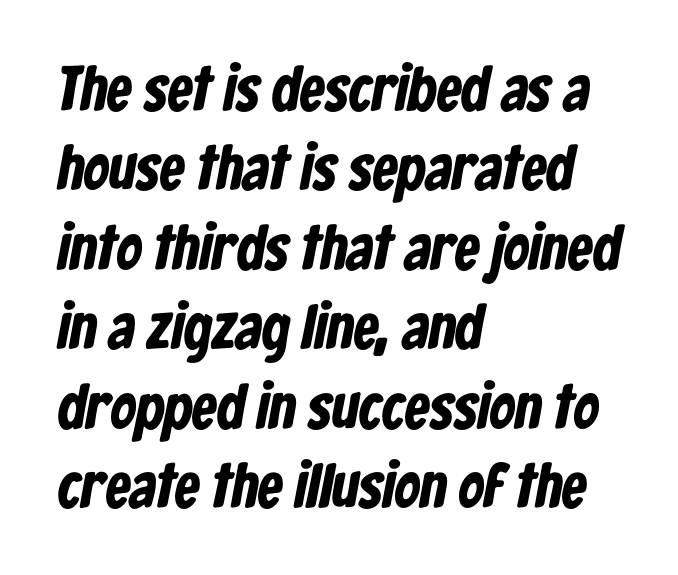
Q: Is the text bold? A: Yes.
Q: Is the typeface a serif or a sans-serif typeface? A: Sans-serif.
Q: Is the text underlined? A: No.
Q: How is the paragraph aligned? A: Left-aligned.
Q: Is the spacing between letters normal or unusually wide? A: Normal.
Q: Is the spacing between lines tight, normal or loose? A: Normal.
Q: Width (condensed, normal, or wide)? A: Condensed.
Q: Stroke contrast? A: Low.
Q: x-height? A: Medium.
Q: Monospaced? A: No.
